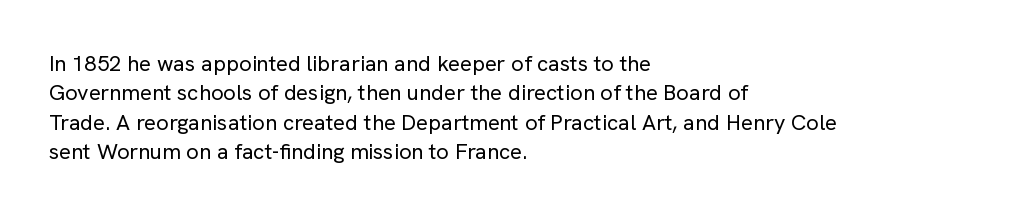
{"italic": "no", "bold": "no", "underline": "no", "align": "left", "line_spacing": "normal", "line_spacing_ratio": 1.34, "letter_spacing": "normal", "letter_spacing_em": 0.0, "glyph_px": 22}
